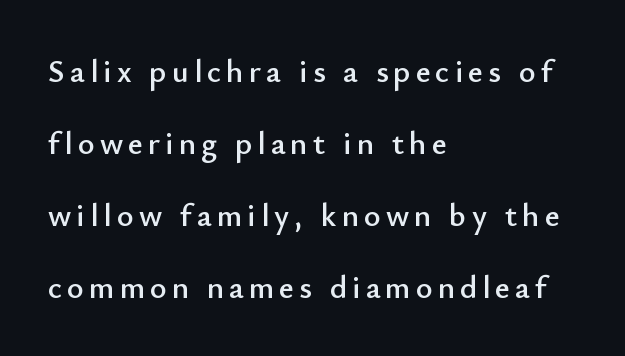
The image shows 32 px sans-serif type, upright; set left-aligned, loose line spacing (2.25x), not underlined; low stroke contrast and a small x-height.
